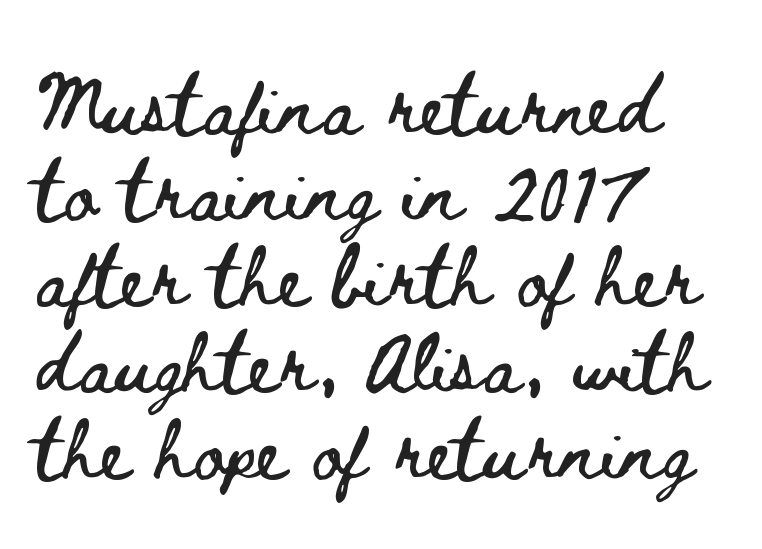
Q: Is the text underlined? A: No.
Q: How is the paragraph aligned? A: Left-aligned.
Q: Is the spacing between letters normal or unusually wide? A: Normal.
Q: Is the spacing between lines tight, normal or loose? A: Normal.
Q: Width (condensed, normal, or wide)? A: Wide.
Q: Stroke contrast? A: Low.
Q: x-height? A: Small.
Q: Monospaced? A: No.
